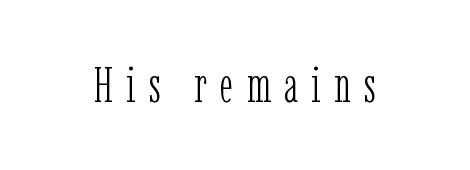
{"serif": "yes", "italic": "no", "bold": "no", "weight": "light", "width": "condensed", "stroke_contrast": "low", "x_height": "medium", "monospaced": "no", "underline": "no", "letter_spacing": "wide", "letter_spacing_em": 0.27, "glyph_px": 49}
